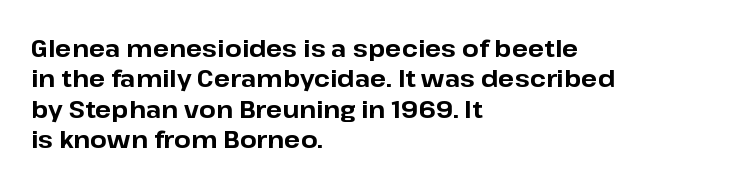
The image shows 24 px bold type, upright; set left-aligned, normal line spacing (1.27x), normal letter spacing, not underlined.
